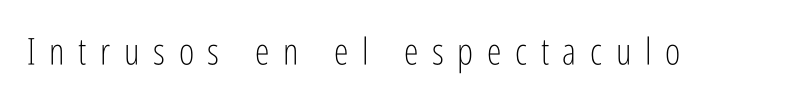
{"serif": "no", "italic": "no", "bold": "no", "weight": "light", "width": "condensed", "stroke_contrast": "low", "x_height": "medium", "monospaced": "no", "underline": "no", "letter_spacing": "wide", "letter_spacing_em": 0.37, "glyph_px": 37}
